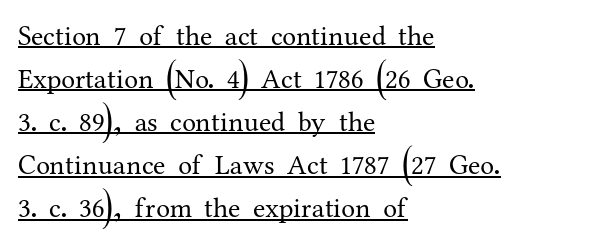
Q: Is the text bold? A: No.
Q: Is the text italic (slanted)? A: No, it is upright.
Q: Is the typeface a serif or a sans-serif typeface? A: Serif.
Q: Is the text underlined? A: Yes.
Q: How is the paragraph aligned? A: Left-aligned.
Q: Is the spacing between letters normal or unusually wide? A: Normal.
Q: Is the spacing between lines tight, normal or loose? A: Normal.
Q: Width (condensed, normal, or wide)? A: Normal.
Q: Stroke contrast? A: Medium.
Q: x-height? A: Medium.
Q: Monospaced? A: No.
